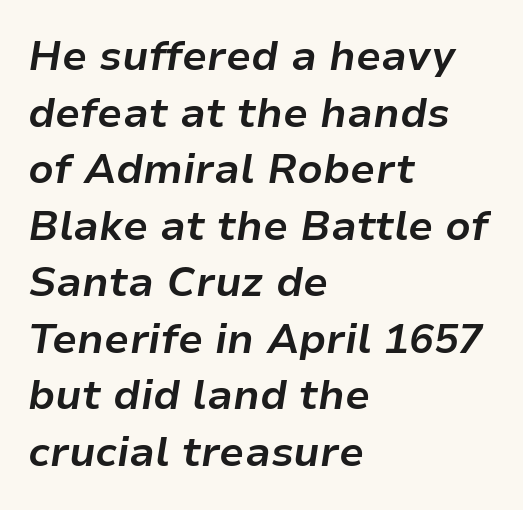
{"italic": "yes", "lean": "right", "slant_degrees": 9, "bold": "yes", "weight": "bold", "width": "normal", "stroke_contrast": "low", "x_height": "medium", "monospaced": "no", "underline": "no", "align": "left", "line_spacing": "normal", "line_spacing_ratio": 1.38, "letter_spacing": "normal", "letter_spacing_em": 0.0, "glyph_px": 41}
